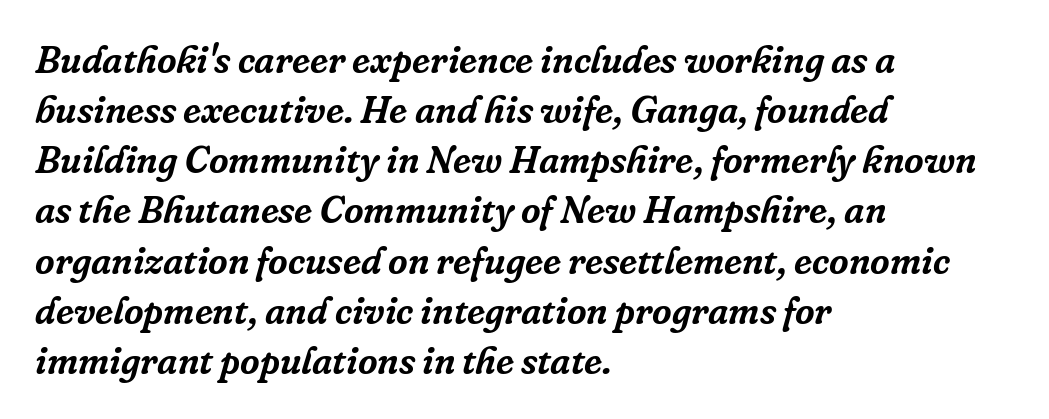
{"serif": "yes", "italic": "yes", "lean": "right", "slant_degrees": 16, "width": "normal", "stroke_contrast": "low", "x_height": "medium", "monospaced": "no", "underline": "no", "align": "left", "line_spacing": "normal", "line_spacing_ratio": 1.32, "letter_spacing": "normal", "letter_spacing_em": 0.0, "glyph_px": 38}
